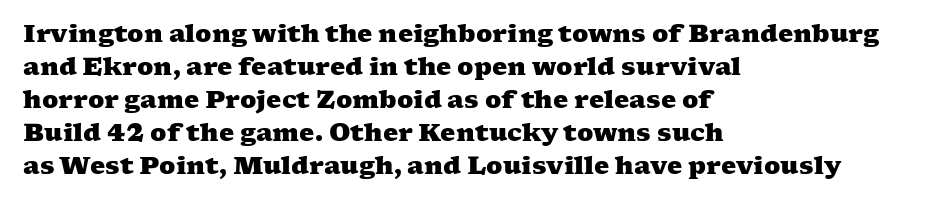
The image shows 24 px bold type; set left-aligned, normal line spacing (1.38x), normal letter spacing, not underlined.
